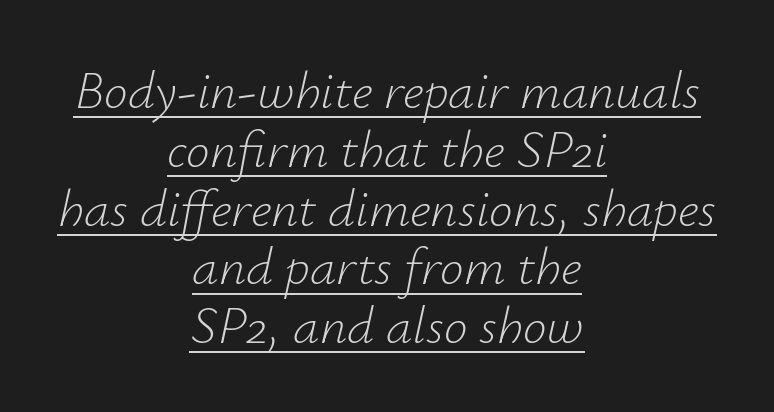
Q: Is the text bold? A: No.
Q: Is the text italic (slanted)? A: Yes, it leans right by about 12 degrees.
Q: Is the text underlined? A: Yes.
Q: How is the paragraph aligned? A: Centered.
Q: Is the spacing between letters normal or unusually wide? A: Normal.
Q: Is the spacing between lines tight, normal or loose? A: Tight.
Q: Width (condensed, normal, or wide)? A: Normal.
Q: Stroke contrast? A: Low.
Q: x-height? A: Small.
Q: Monospaced? A: No.
